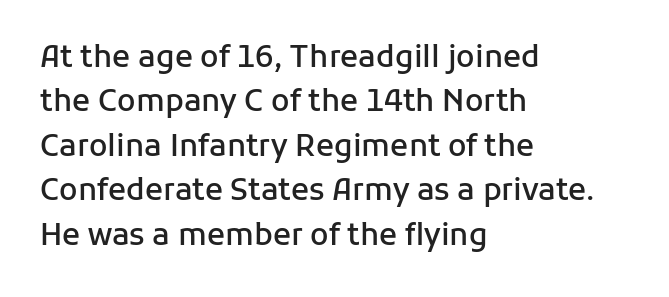
The image shows 30 px semibold sans-serif type, upright; set left-aligned, normal line spacing (1.48x), normal letter spacing, not underlined; low stroke contrast and a medium x-height.
